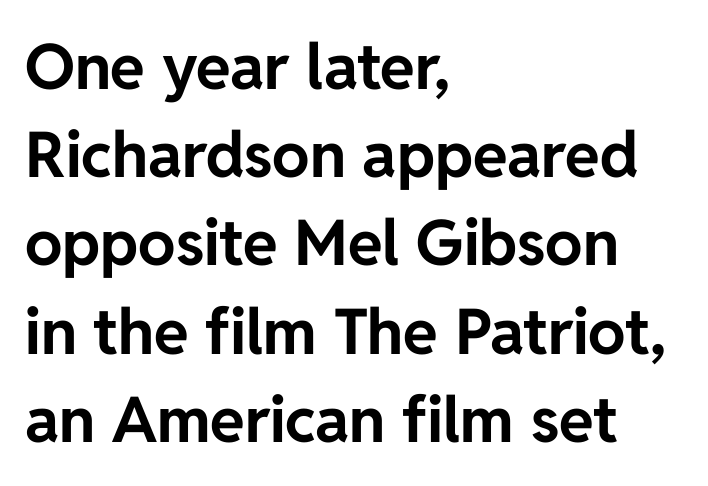
{"serif": "no", "italic": "no", "bold": "yes", "weight": "bold", "width": "normal", "stroke_contrast": "low", "x_height": "medium", "monospaced": "no", "underline": "no", "align": "left", "line_spacing": "normal", "line_spacing_ratio": 1.4, "letter_spacing": "normal", "letter_spacing_em": 0.0, "glyph_px": 63}
